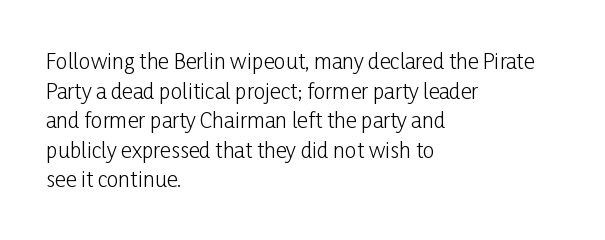
{"italic": "no", "bold": "no", "underline": "no", "align": "left", "line_spacing": "normal", "line_spacing_ratio": 1.41, "letter_spacing": "normal", "letter_spacing_em": 0.0, "glyph_px": 21}
